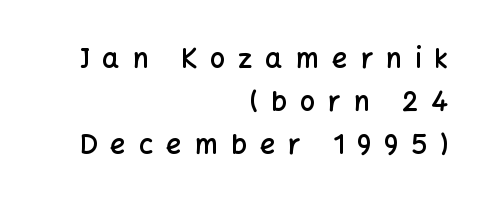
Successive baselines arrive at the customary interval. How are the letters spaced? Widely, with obvious added tracking. Every character sits straight up, as roman type does. The space beneath each line is pristine and unruled.
